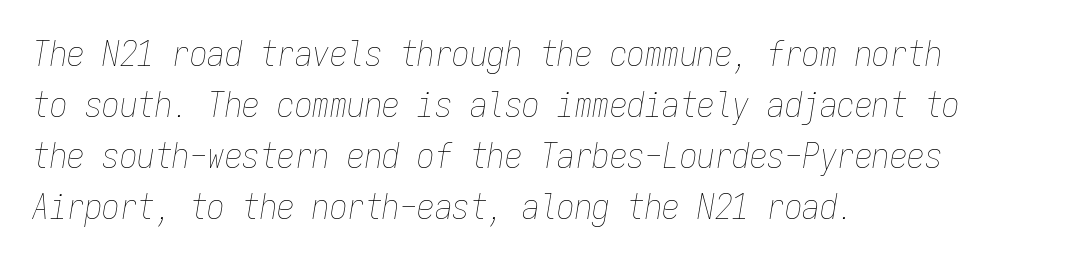
Q: Is the text bold? A: No.
Q: Is the text italic (slanted)? A: Yes, it leans right by about 9 degrees.
Q: Is the text underlined? A: No.
Q: How is the paragraph aligned? A: Left-aligned.
Q: Is the spacing between letters normal or unusually wide? A: Normal.
Q: Is the spacing between lines tight, normal or loose? A: Normal.
Q: Width (condensed, normal, or wide)? A: Condensed.
Q: Stroke contrast? A: Low.
Q: x-height? A: Medium.
Q: Monospaced? A: Yes.
